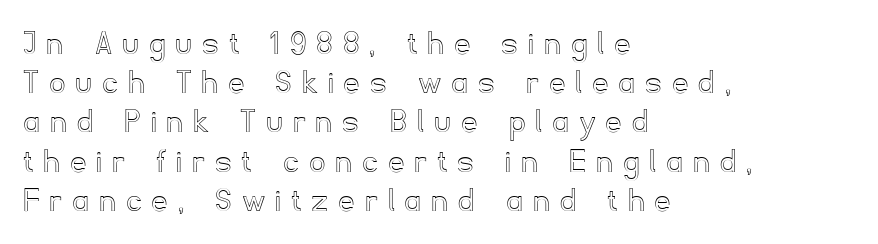
{"italic": "no", "width": "normal", "x_height": "small", "monospaced": "no", "underline": "no", "align": "left", "line_spacing": "tight", "line_spacing_ratio": 1.09, "letter_spacing": "wide", "letter_spacing_em": 0.33, "glyph_px": 36}
